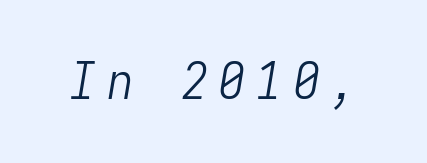
Clear beneath every line of the passage. The letters are spread apart with noticeably loose tracking. Fixed-width glyphs throughout — classic coding-font behaviour. These lines were composed using italics. The font is comparable to plain body text, perhaps lighter.
